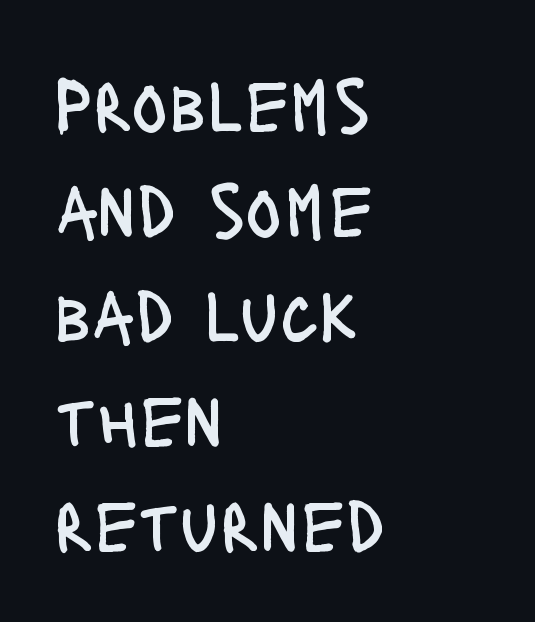
Regarding leading, the lines here are spaced in the standard way. The face looks like a standard text weight, possibly lighter. Unlike a traditional serif, this face leaves its strokes unadorned. The passage shown is typed in a proportional face where columns would drift.
